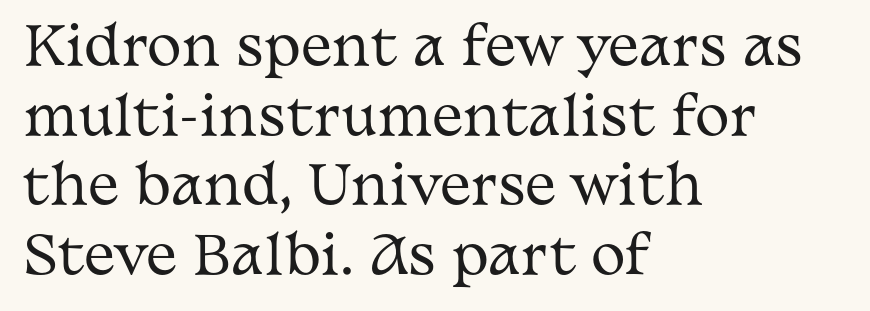
Q: Is the text bold? A: No.
Q: Is the text italic (slanted)? A: No, it is upright.
Q: Is the typeface a serif or a sans-serif typeface? A: Serif.
Q: Is the text underlined? A: No.
Q: How is the paragraph aligned? A: Left-aligned.
Q: Is the spacing between letters normal or unusually wide? A: Normal.
Q: Is the spacing between lines tight, normal or loose? A: Normal.
Q: Width (condensed, normal, or wide)? A: Wide.
Q: Stroke contrast? A: Medium.
Q: x-height? A: Medium.
Q: Monospaced? A: No.
